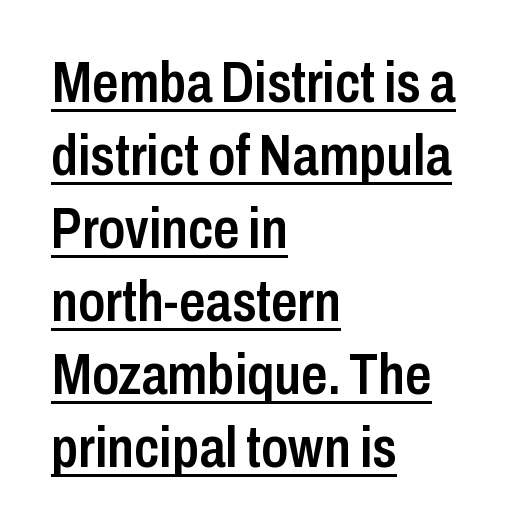
The image shows 58 px semibold, condensed sans-serif type, upright; set left-aligned, normal line spacing (1.26x), normal letter spacing, underlined; low stroke contrast and a medium x-height.
